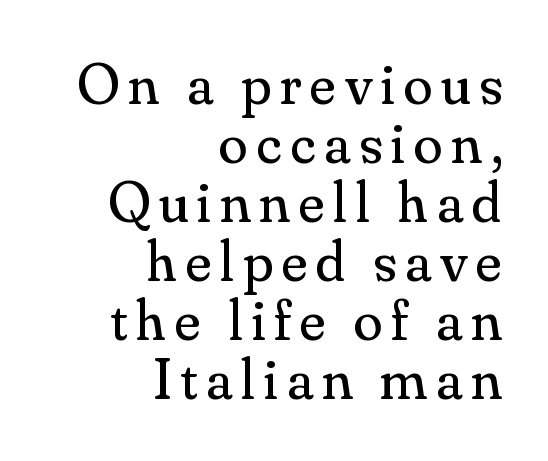
The image shows 59 px regular-weight serif type, upright; set right-aligned, tight line spacing (1.0x), not underlined; medium stroke contrast and a small x-height.
